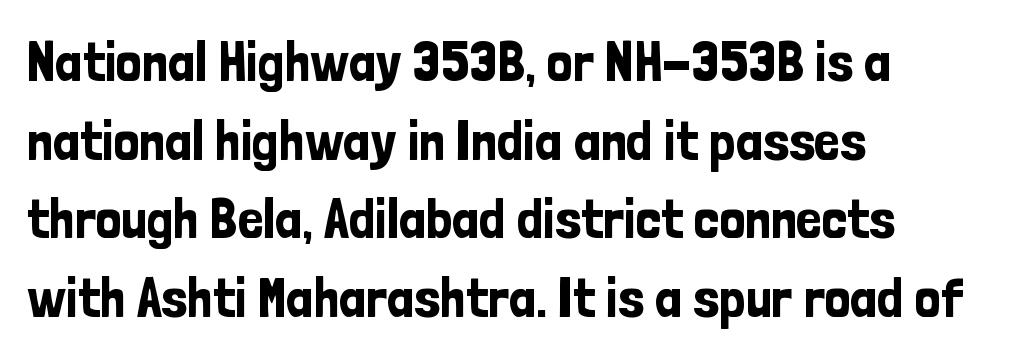
Q: Is the text italic (slanted)? A: No, it is upright.
Q: Is the typeface a serif or a sans-serif typeface? A: Sans-serif.
Q: Is the text underlined? A: No.
Q: How is the paragraph aligned? A: Left-aligned.
Q: Is the spacing between letters normal or unusually wide? A: Normal.
Q: Is the spacing between lines tight, normal or loose? A: Normal.
Q: Width (condensed, normal, or wide)? A: Condensed.
Q: Stroke contrast? A: Low.
Q: x-height? A: Medium.
Q: Monospaced? A: No.
